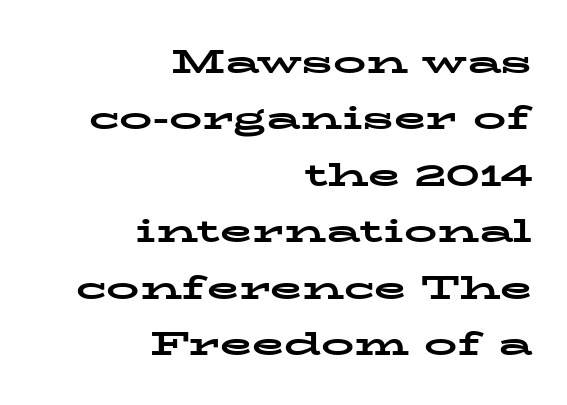
{"serif": "yes", "italic": "no", "bold": "yes", "weight": "bold", "width": "wide", "stroke_contrast": "low", "x_height": "medium", "monospaced": "no", "underline": "no", "align": "right", "line_spacing_ratio": 1.71, "letter_spacing": "normal", "letter_spacing_em": 0.0, "glyph_px": 33}
